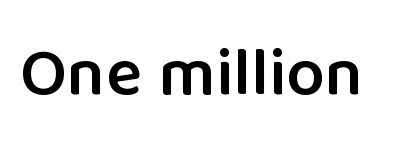
The image shows 68 px semibold sans-serif type, upright; set normal letter spacing, not underlined; low stroke contrast and a medium x-height.
